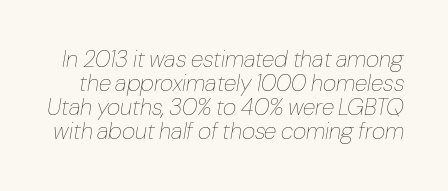
The line-height multiplier appears low, near solid setting. Stems and bowls with no extra thickness — not bold. Italic: yes, the glyphs are oblique. Tracking here is standard; glyphs follow each other at the usual distance. Check the space under the baseline: it is left empty.
